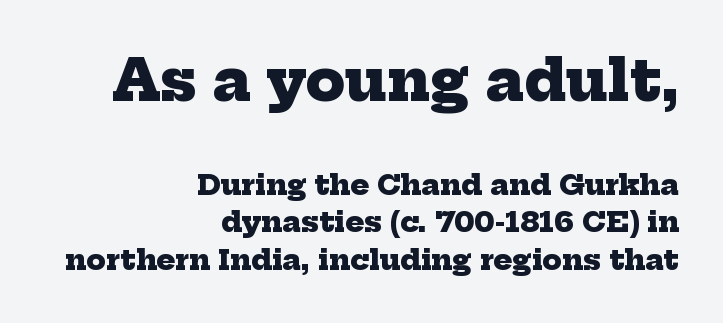
{"serif": "yes", "bold": "yes", "weight": "heavy", "width": "normal", "stroke_contrast": "low", "x_height": "medium", "monospaced": "no", "underline": "no", "align": "right", "line_spacing": "normal", "line_spacing_ratio": 1.35, "letter_spacing": "normal", "letter_spacing_em": 0.0, "larger_block": "first", "size_ratio": 2.04, "glyph_px": 57}
